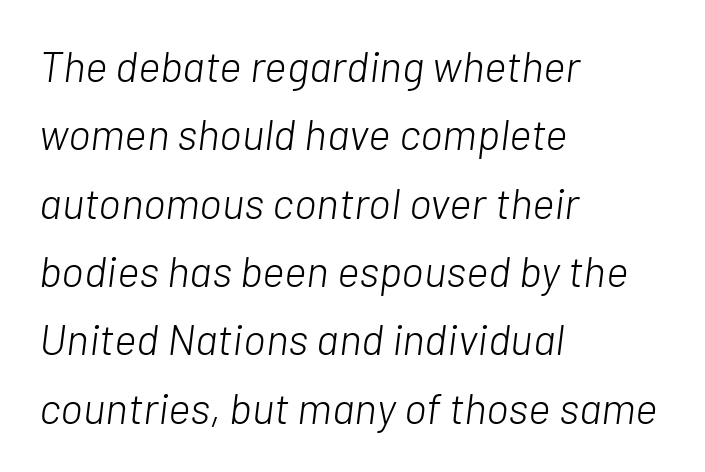
Q: Is the text bold? A: No.
Q: Is the text italic (slanted)? A: Yes, it leans right by about 7 degrees.
Q: Is the text underlined? A: No.
Q: How is the paragraph aligned? A: Left-aligned.
Q: Is the spacing between letters normal or unusually wide? A: Normal.
Q: Is the spacing between lines tight, normal or loose? A: Normal.
Q: Width (condensed, normal, or wide)? A: Normal.
Q: Stroke contrast? A: Low.
Q: x-height? A: Medium.
Q: Monospaced? A: No.
